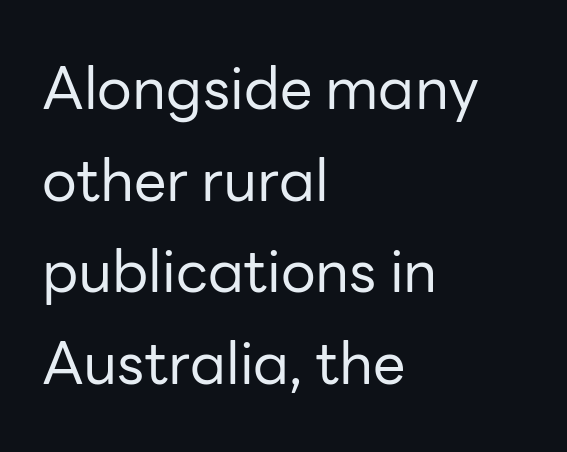
The image shows 58 px regular-weight sans-serif type, upright; set left-aligned, normal line spacing (1.58x), normal letter spacing, not underlined; low stroke contrast and a medium x-height.
